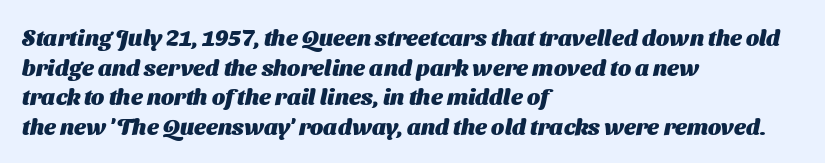
{"bold": "yes", "underline": "no", "align": "left", "line_spacing": "normal", "line_spacing_ratio": 1.29, "letter_spacing": "normal", "letter_spacing_em": 0.0, "glyph_px": 23}
